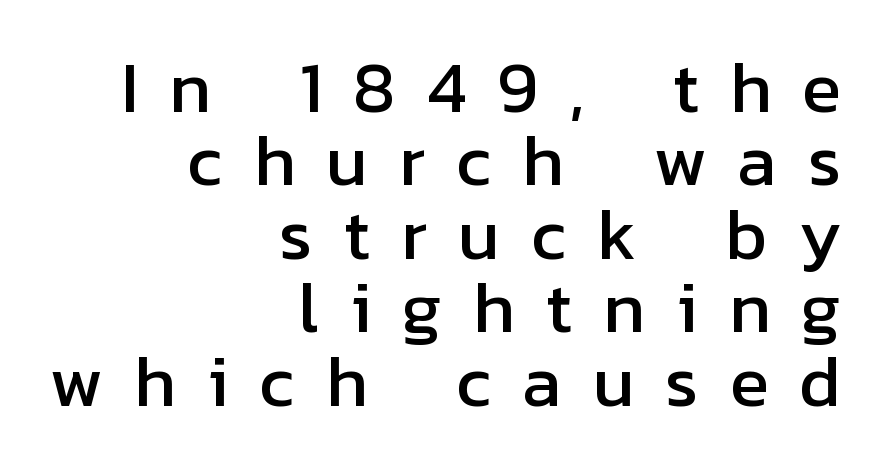
Q: Is the text italic (slanted)? A: No, it is upright.
Q: Is the typeface a serif or a sans-serif typeface? A: Sans-serif.
Q: Is the text underlined? A: No.
Q: How is the paragraph aligned? A: Right-aligned.
Q: Is the spacing between letters normal or unusually wide? A: Unusually wide.
Q: Is the spacing between lines tight, normal or loose? A: Tight.
Q: Width (condensed, normal, or wide)? A: Normal.
Q: Stroke contrast? A: Low.
Q: x-height? A: Medium.
Q: Monospaced? A: No.
